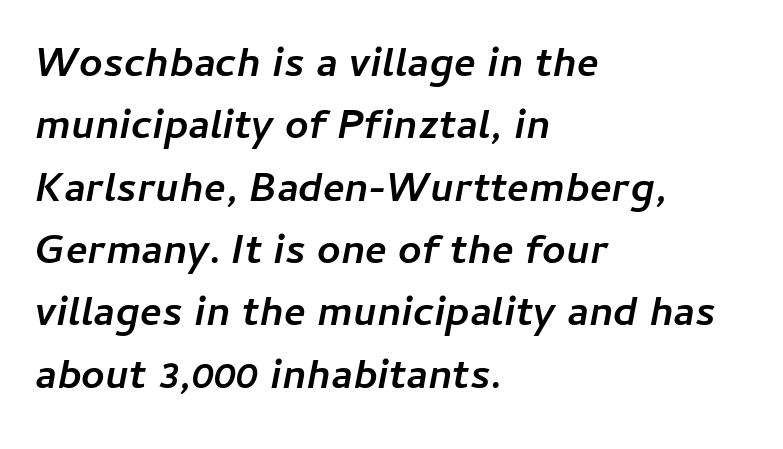
The image shows 41 px semibold type, italic (leaning right); set left-aligned, normal line spacing (1.52x), normal letter spacing, not underlined; low stroke contrast and a medium x-height.
